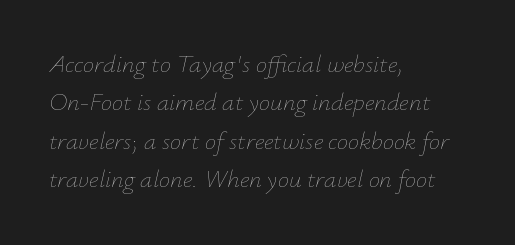
{"italic": "yes", "lean": "right", "slant_degrees": 12, "bold": "no", "underline": "no", "align": "left", "line_spacing": "normal", "line_spacing_ratio": 1.54, "letter_spacing": "normal", "letter_spacing_em": 0.0, "glyph_px": 25}
